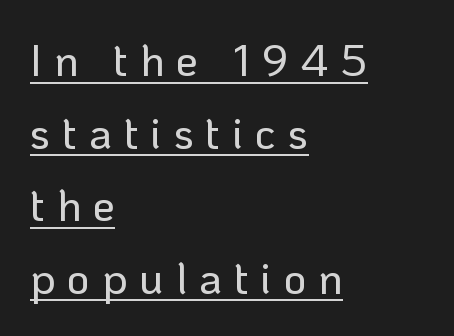
{"serif": "no", "italic": "no", "width": "normal", "stroke_contrast": "low", "x_height": "medium", "monospaced": "no", "underline": "yes", "align": "left", "line_spacing": "normal", "line_spacing_ratio": 1.65, "letter_spacing": "wide", "letter_spacing_em": 0.27, "glyph_px": 44}
